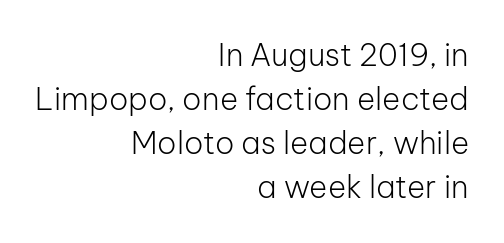
{"serif": "no", "italic": "no", "bold": "no", "weight": "light", "width": "normal", "stroke_contrast": "low", "x_height": "medium", "monospaced": "no", "underline": "no", "align": "right", "line_spacing": "normal", "line_spacing_ratio": 1.42, "letter_spacing": "normal", "letter_spacing_em": 0.0, "glyph_px": 31}
